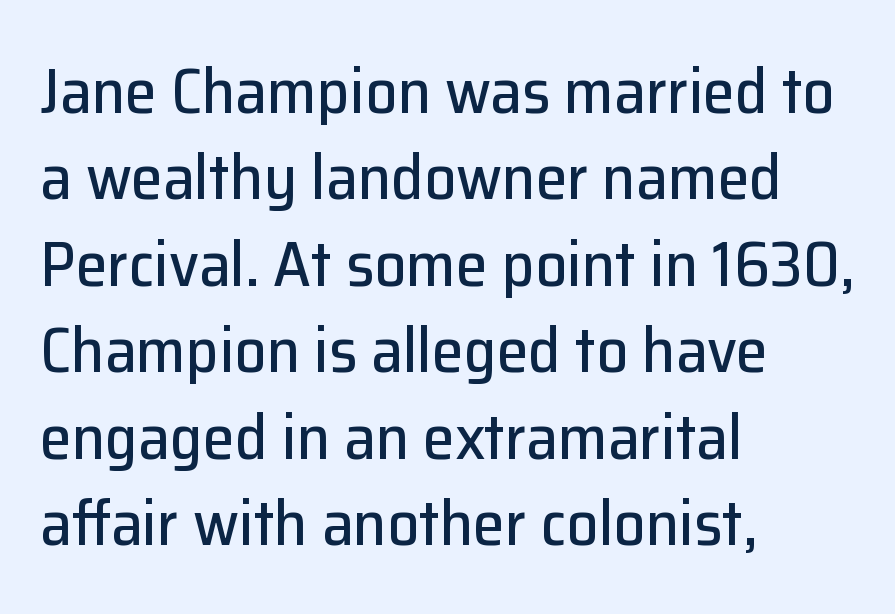
Q: Is the text italic (slanted)? A: No, it is upright.
Q: Is the typeface a serif or a sans-serif typeface? A: Sans-serif.
Q: Is the text underlined? A: No.
Q: How is the paragraph aligned? A: Left-aligned.
Q: Is the spacing between letters normal or unusually wide? A: Normal.
Q: Is the spacing between lines tight, normal or loose? A: Normal.
Q: Width (condensed, normal, or wide)? A: Normal.
Q: Stroke contrast? A: Low.
Q: x-height? A: Medium.
Q: Monospaced? A: No.
